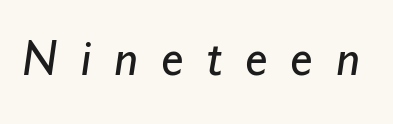
Q: Is the text bold? A: No.
Q: Is the typeface a serif or a sans-serif typeface? A: Sans-serif.
Q: Is the text underlined? A: No.
Q: Is the spacing between letters normal or unusually wide? A: Unusually wide.
Q: Width (condensed, normal, or wide)? A: Normal.
Q: Stroke contrast? A: Low.
Q: x-height? A: Small.
Q: Monospaced? A: No.
